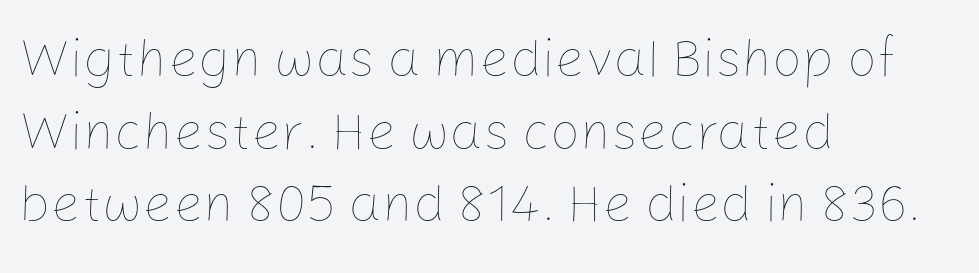
The image shows 53 px thin type, upright; set left-aligned, normal line spacing (1.37x), normal letter spacing, not underlined; low stroke contrast and a medium x-height.
